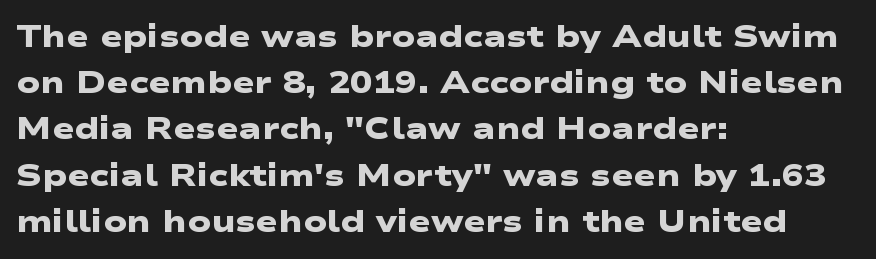
Rows of type keep a routine distance in the vertical direction. Nobody touched the tracking dial on this one. Descender tails drop into unmarked territory. The paragraph has a hard left edge and a soft right edge. Letterform terminals end flat and unadorned throughout the passage. Typographic density is high because the face is bold.
